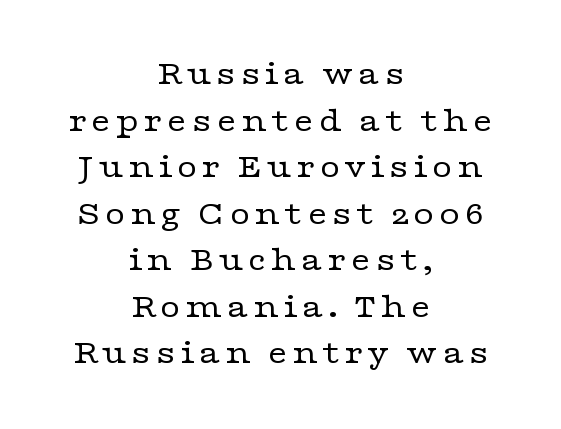
The image shows 35 px regular-weight, wide serif type, upright; set centered, normal line spacing (1.33x), not underlined; low stroke contrast and a medium x-height.
